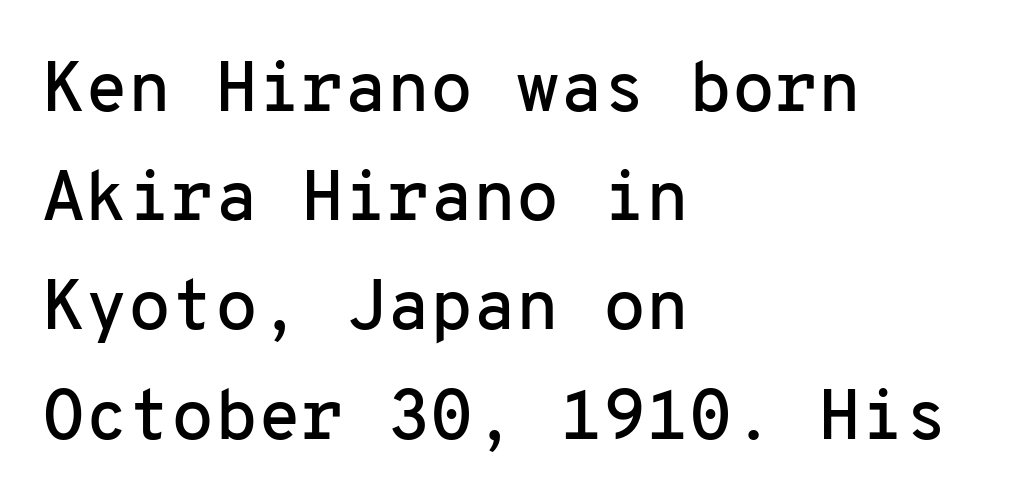
The image shows 70 px sans-serif type, upright, monospaced; set left-aligned, normal line spacing (1.56x), normal letter spacing, not underlined; low stroke contrast and a medium x-height.
